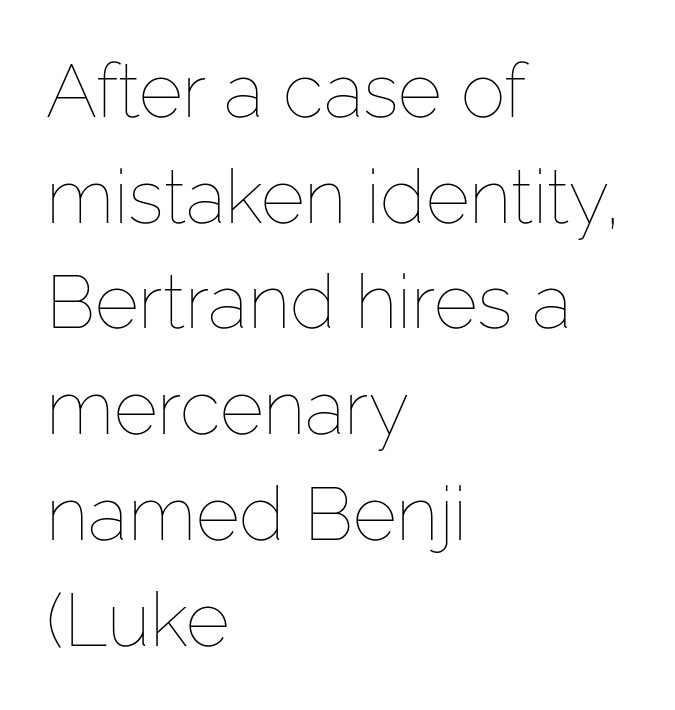
{"italic": "no", "bold": "no", "weight": "thin", "width": "normal", "stroke_contrast": "low", "x_height": "medium", "monospaced": "no", "underline": "no", "align": "left", "line_spacing": "normal", "line_spacing_ratio": 1.41, "letter_spacing": "normal", "letter_spacing_em": 0.0, "glyph_px": 75}
